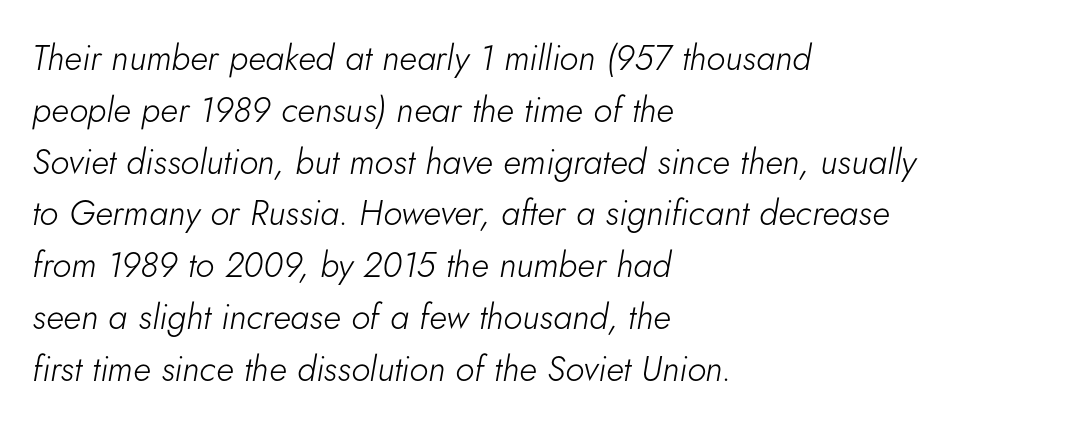
{"italic": "yes", "lean": "right", "slant_degrees": 5, "bold": "no", "weight": "light", "width": "normal", "stroke_contrast": "low", "x_height": "small", "monospaced": "no", "underline": "no", "align": "left", "line_spacing": "normal", "line_spacing_ratio": 1.48, "letter_spacing": "normal", "letter_spacing_em": 0.0, "glyph_px": 35}
